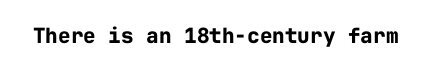
Q: Is the text bold? A: Yes.
Q: Is the text italic (slanted)? A: No, it is upright.
Q: Is the text underlined? A: No.
Q: Is the spacing between letters normal or unusually wide? A: Normal.
